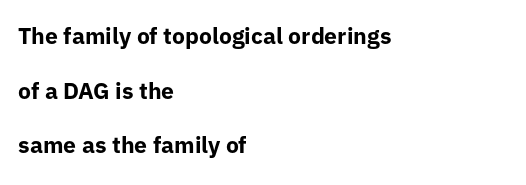
Does the copy run flush right? No — it runs flush left. Here the glyphs are tracked normally, forming tight word shapes. Nobody drew a line under any word here. The space between consecutive lines is lavish.
